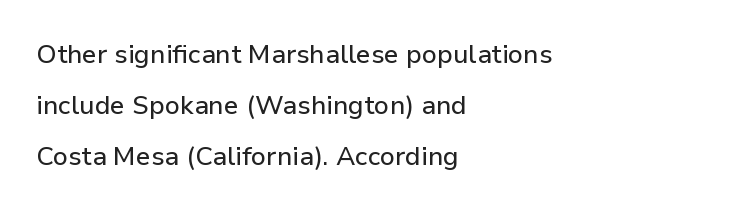
{"italic": "no", "underline": "no", "align": "left", "line_spacing": "loose", "line_spacing_ratio": 1.96, "letter_spacing": "normal", "letter_spacing_em": 0.0, "glyph_px": 26}
